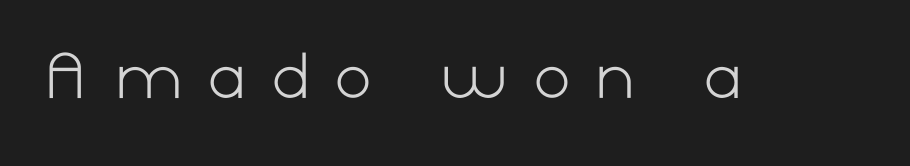
Q: Is the text bold? A: No.
Q: Is the text italic (slanted)? A: No, it is upright.
Q: Is the typeface a serif or a sans-serif typeface? A: Sans-serif.
Q: Is the text underlined? A: No.
Q: Is the spacing between letters normal or unusually wide? A: Unusually wide.
Q: Width (condensed, normal, or wide)? A: Normal.
Q: Stroke contrast? A: Low.
Q: x-height? A: Medium.
